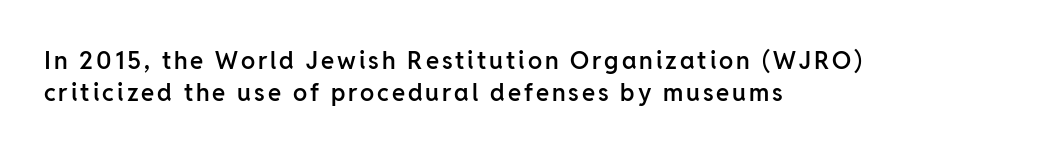
{"italic": "no", "bold": "semi", "underline": "no", "align": "left", "line_spacing": "normal", "line_spacing_ratio": 1.34, "glyph_px": 24}
